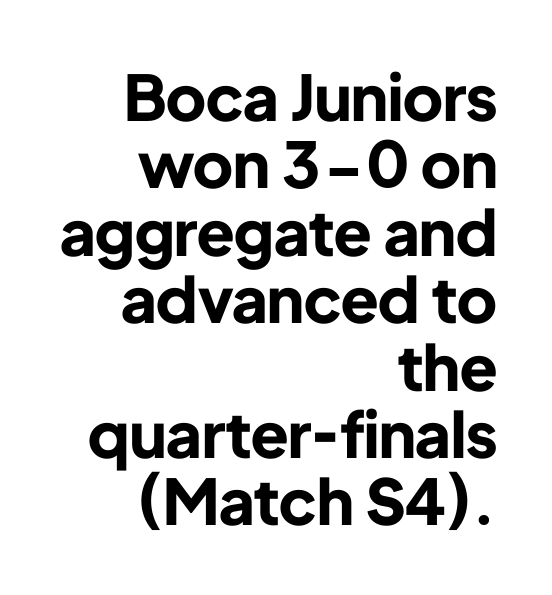
{"serif": "no", "italic": "no", "bold": "yes", "weight": "bold", "width": "normal", "stroke_contrast": "low", "x_height": "medium", "monospaced": "no", "underline": "no", "align": "right", "line_spacing": "tight", "line_spacing_ratio": 1.07, "letter_spacing": "normal", "letter_spacing_em": 0.0, "glyph_px": 63}
